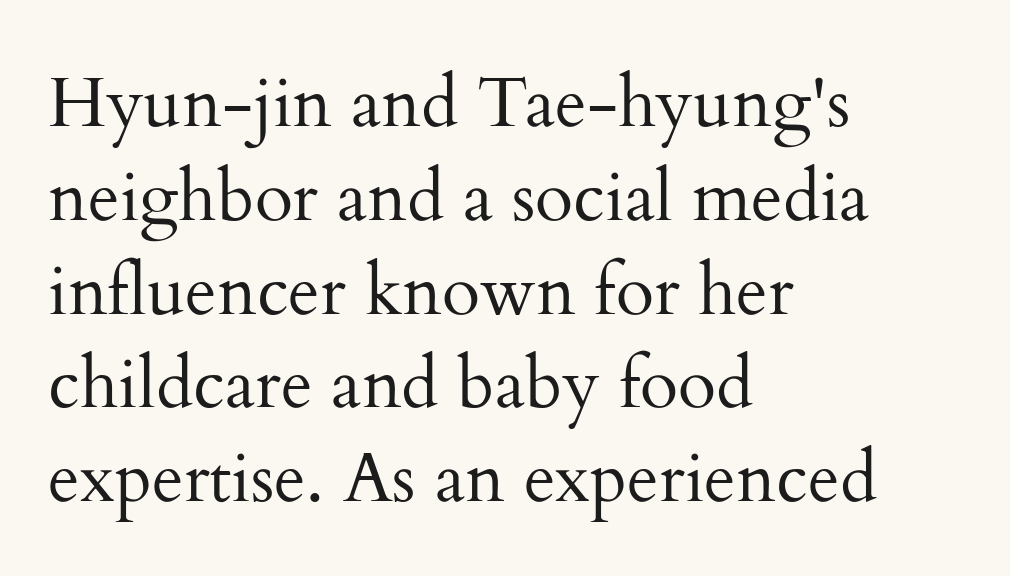
The image shows 70 px regular-weight serif type, upright; set left-aligned, normal line spacing (1.34x), normal letter spacing, not underlined; medium stroke contrast and a small x-height.
